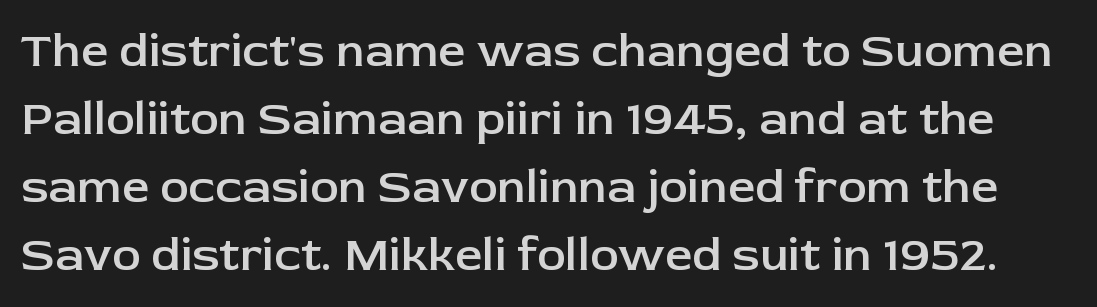
{"serif": "no", "italic": "no", "bold": "semi", "weight": "semibold", "width": "normal", "stroke_contrast": "low", "x_height": "medium", "monospaced": "no", "underline": "no", "line_spacing": "normal", "line_spacing_ratio": 1.42, "letter_spacing": "normal", "letter_spacing_em": 0.0, "glyph_px": 48}
